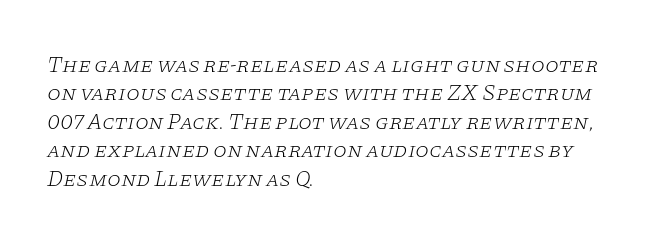
Q: Is the text bold? A: No.
Q: Is the text italic (slanted)? A: Yes, it leans right by about 11 degrees.
Q: Is the text underlined? A: No.
Q: How is the paragraph aligned? A: Left-aligned.
Q: Is the spacing between letters normal or unusually wide? A: Normal.
Q: Is the spacing between lines tight, normal or loose? A: Normal.
